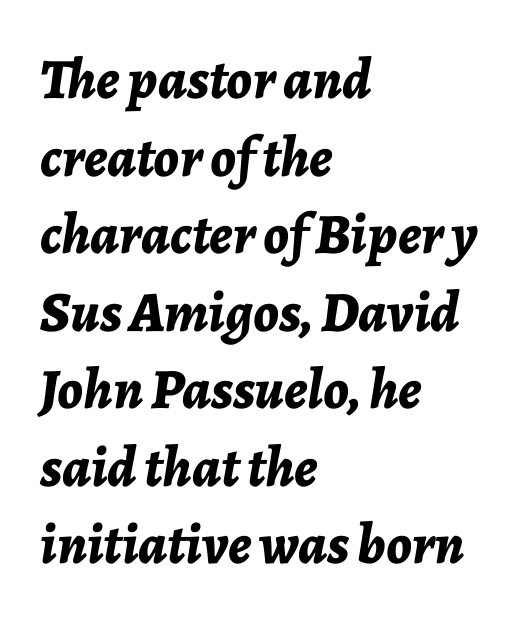
The image shows 57 px bold type, italic (leaning right); set left-aligned, normal line spacing (1.36x), normal letter spacing, not underlined; low stroke contrast and a medium x-height.
